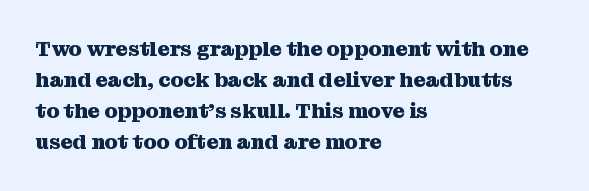
The image shows 21 px bold type, upright; set left-aligned, normal line spacing (1.47x), normal letter spacing, not underlined.
